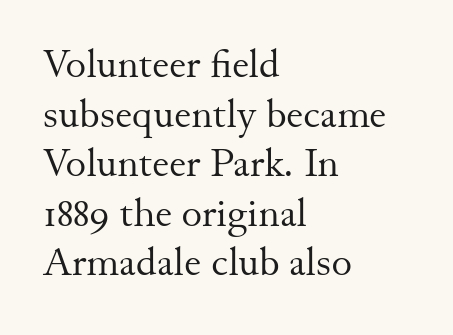
Note the varied advance widths — an 'i' is clearly narrower than an 'm'. Is this a sans? No — the strokes have serifs. The tracking reads as untouched default to a designer's eye. The foot of each line stays bare and open. The passage is arranged the way most books set body copy — flush left. Weight: in the light-to-regular range.
